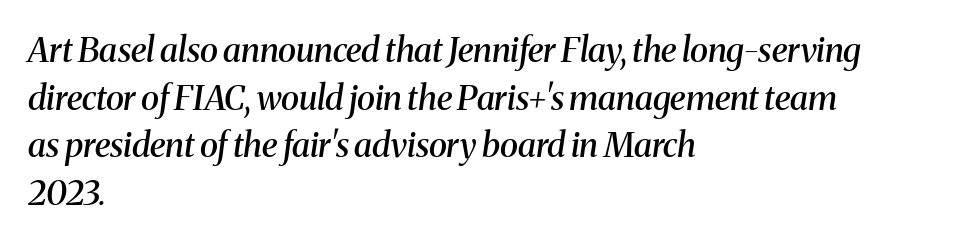
Standard letterfit; no display-style spreading of the glyphs. Think of a printed novel: that variable character pitch is what you see here. Regarding serifs, this sample has them. Check the space under the baseline: it is left empty. Whoever set this chose a conventional vertical rhythm. Italic? Definitely — the glyphs are oblique.
